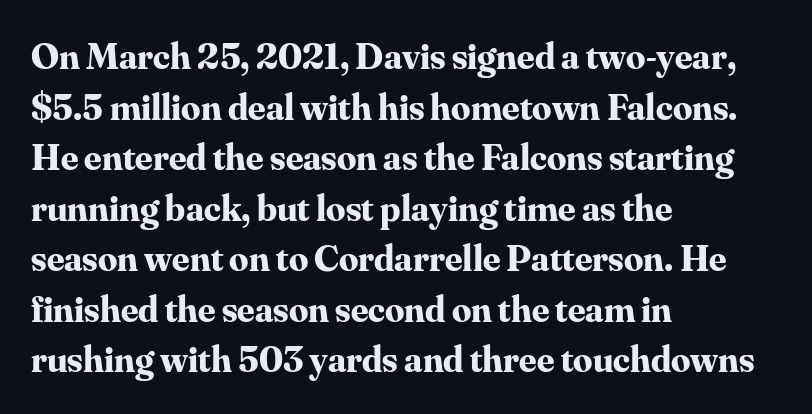
Serif or sans? Serif — the stroke terminals have little feet. Vertical strokes here are truly vertical. Bold? Absolutely — the strokes are thick and heavy. A classic flush-left, rag-right setting is used for this passage. This sample uses plain, unmodified letter spacing. Students, observe: this is what conventionally led text looks like.
